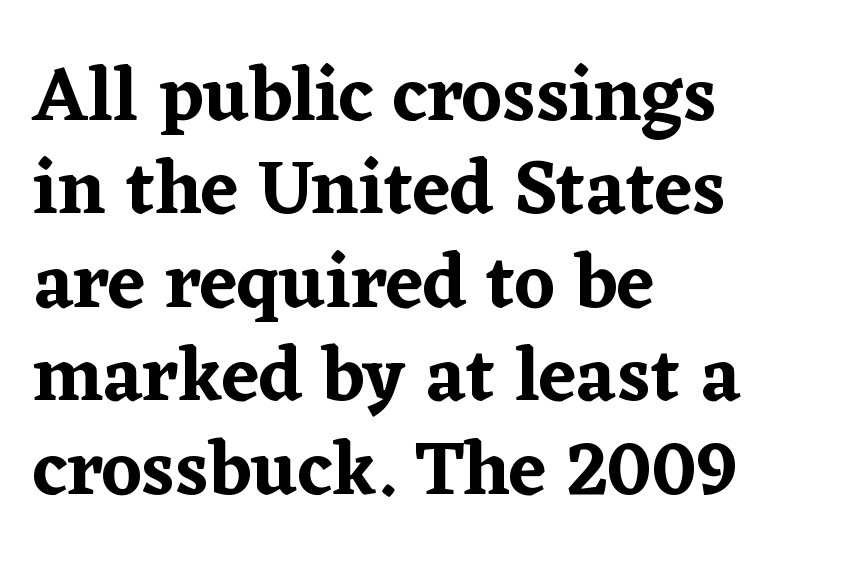
The horizontal fit of the characters is conventional and even. The passage shown is typed in a proportional face where columns would drift. The space directly below the letters is spotless. Posture: upright roman. The passage is arranged the way most books set body copy — flush left.
